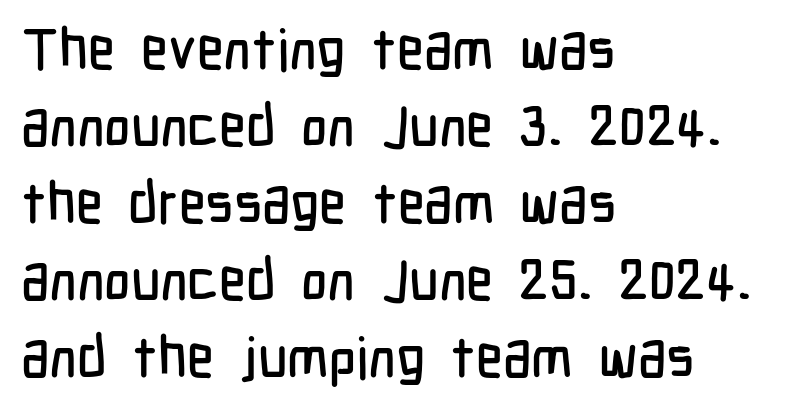
{"serif": "no", "italic": "no", "width": "condensed", "stroke_contrast": "low", "x_height": "medium", "monospaced": "no", "underline": "no", "align": "left", "line_spacing": "normal", "line_spacing_ratio": 1.35, "letter_spacing": "normal", "letter_spacing_em": 0.0, "glyph_px": 57}
